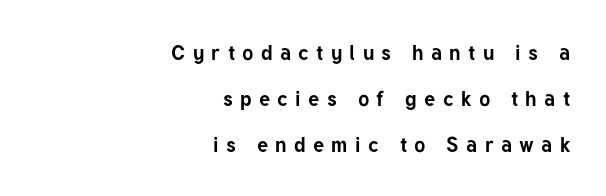
Where is the straight margin? On the right. Rule under the text: the space is simply empty. Does the leading feel generous? Absolutely, it's lavish. Here the glyphs are tracked loosely, breaking word shapes into spaced letters. The passage shown is emphatically bold.
